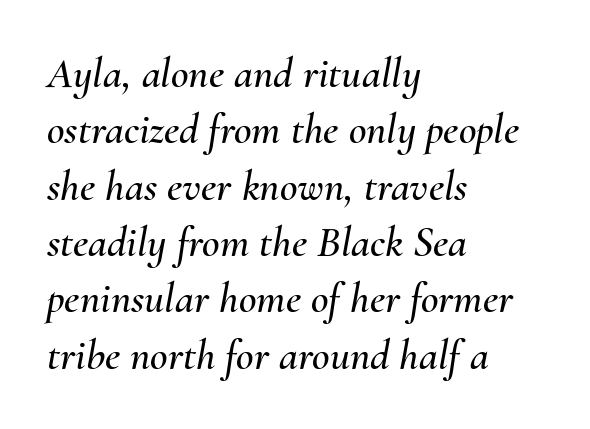
The image shows 43 px text type, italic (leaning right); set left-aligned, normal line spacing (1.31x), normal letter spacing, not underlined; medium stroke contrast and a small x-height.
